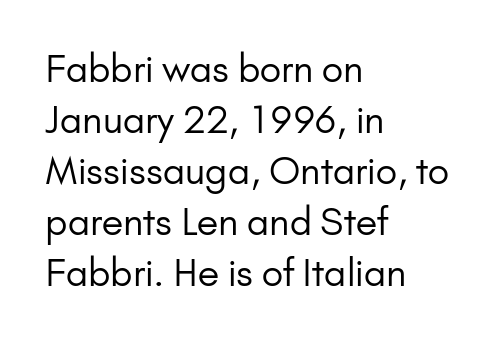
The image shows 37 px regular-weight sans-serif type, upright; set left-aligned, normal line spacing (1.38x), normal letter spacing, not underlined; low stroke contrast and a small x-height.
